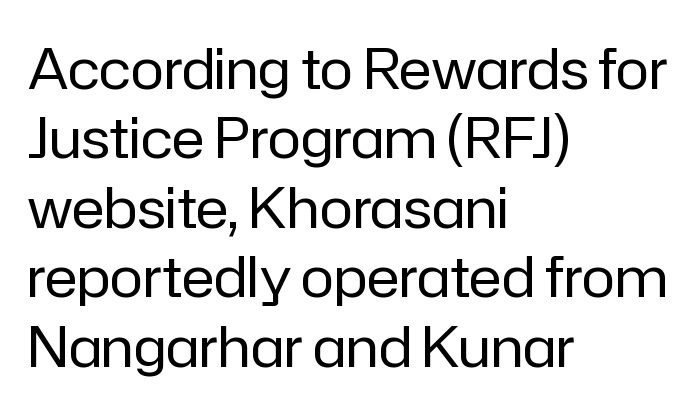
Q: Is the text bold? A: No.
Q: Is the text italic (slanted)? A: No, it is upright.
Q: Is the typeface a serif or a sans-serif typeface? A: Sans-serif.
Q: Is the text underlined? A: No.
Q: How is the paragraph aligned? A: Left-aligned.
Q: Is the spacing between letters normal or unusually wide? A: Normal.
Q: Width (condensed, normal, or wide)? A: Normal.
Q: Stroke contrast? A: Low.
Q: x-height? A: Medium.
Q: Monospaced? A: No.
